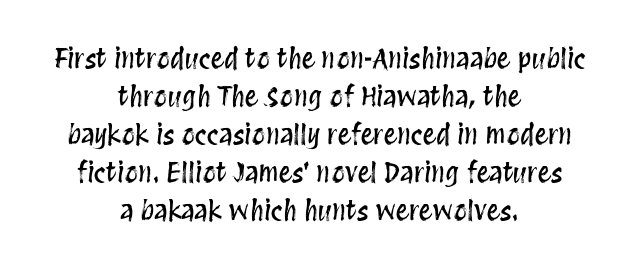
{"italic": "no", "underline": "no", "align": "center", "line_spacing": "normal", "line_spacing_ratio": 1.41, "letter_spacing": "normal", "letter_spacing_em": 0.0, "glyph_px": 27}
